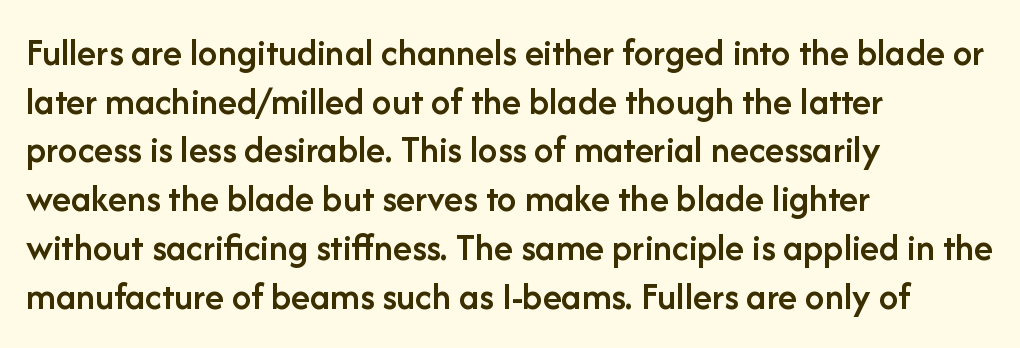
{"serif": "no", "italic": "no", "bold": "semi", "weight": "semibold", "width": "normal", "stroke_contrast": "low", "x_height": "medium", "monospaced": "no", "underline": "no", "align": "left", "line_spacing": "normal", "line_spacing_ratio": 1.25, "letter_spacing": "normal", "letter_spacing_em": 0.0, "glyph_px": 39}
